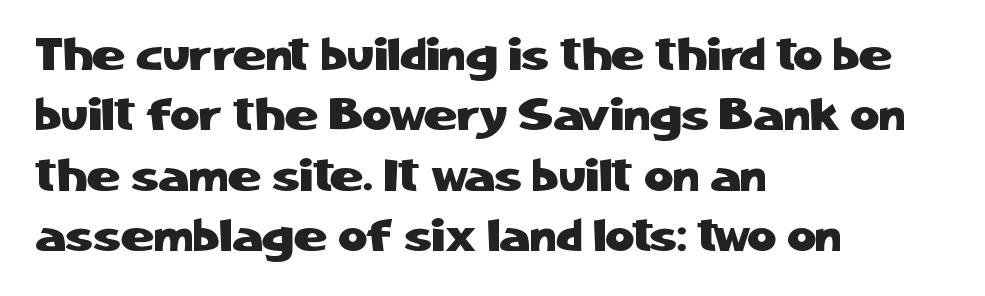
Only glyphs here, with clear space below each row. Is this a fixed-width face? No — the glyphs have proportional, varying widths. Nothing unusual about the tracking: characters are spaced as the font intends. Line starts are locked; line ends wander. Every stem runs plumb, perpendicular to the baseline. You can tell from the bare stems that sans-serif type was used.
